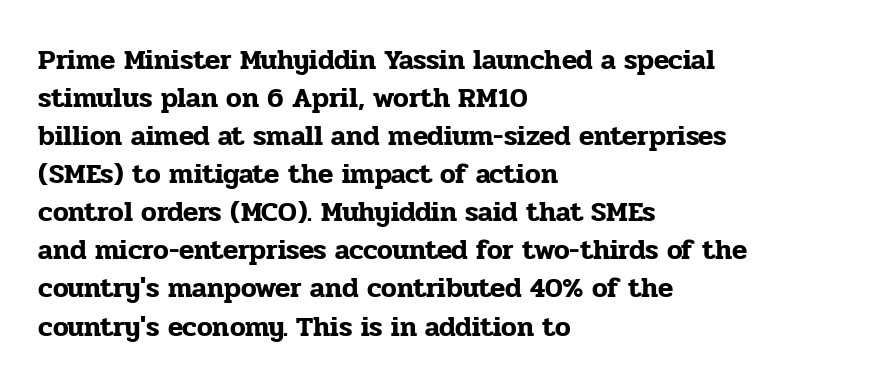
Italic: no, the glyphs are upright roman. The rendering uses natural spacing where letterforms have individual widths. Line spacing here is normal. Type style note: has serifs. Look at the tracking — it's just the regular setting, nothing added.
